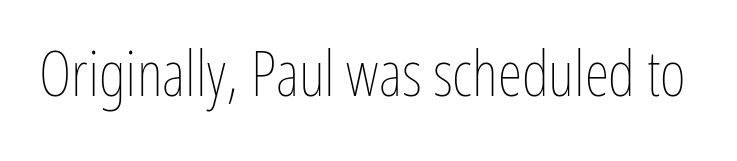
{"italic": "no", "bold": "no", "weight": "thin", "width": "condensed", "stroke_contrast": "low", "x_height": "medium", "monospaced": "no", "underline": "no", "letter_spacing": "normal", "letter_spacing_em": 0.0, "glyph_px": 63}
